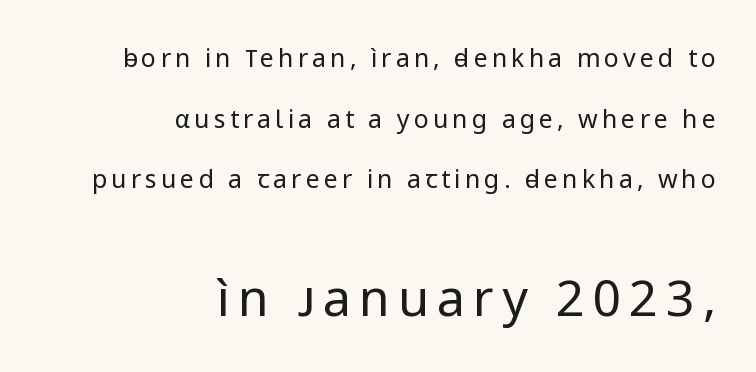
Q: Is the text bold? A: No.
Q: Is the text italic (slanted)? A: No, it is upright.
Q: Is the typeface a serif or a sans-serif typeface? A: Sans-serif.
Q: Is the text underlined? A: No.
Q: How is the paragraph aligned? A: Right-aligned.
Q: Is the spacing between lines tight, normal or loose? A: Loose.
Q: Which block of text is set in a larger size, the first (top) or the second (bottom)? A: The second (bottom) one.
Q: Width (condensed, normal, or wide)? A: Normal.
Q: Stroke contrast? A: Low.
Q: x-height? A: Medium.
Q: Monospaced? A: No.
